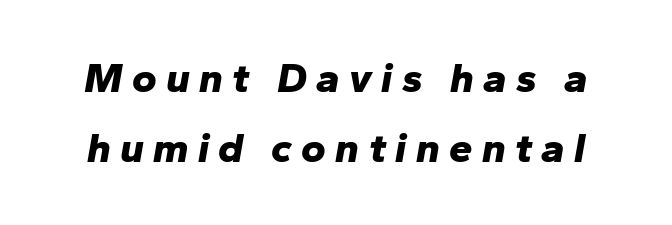
Q: Is the text bold? A: Yes.
Q: Is the text italic (slanted)? A: Yes, it leans right by about 10 degrees.
Q: Is the text underlined? A: No.
Q: Is the spacing between letters normal or unusually wide? A: Unusually wide.
Q: Is the spacing between lines tight, normal or loose? A: Normal.
Q: Width (condensed, normal, or wide)? A: Normal.
Q: Stroke contrast? A: Low.
Q: x-height? A: Medium.
Q: Monospaced? A: No.
